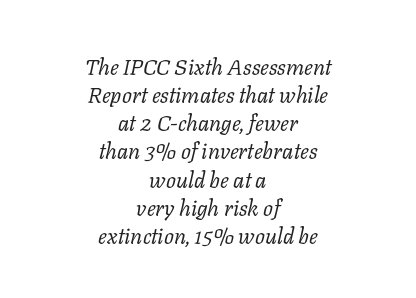
{"italic": "yes", "lean": "right", "slant_degrees": 11, "bold": "no", "underline": "no", "align": "center", "line_spacing": "normal", "line_spacing_ratio": 1.28, "letter_spacing": "normal", "letter_spacing_em": 0.0, "glyph_px": 22}
